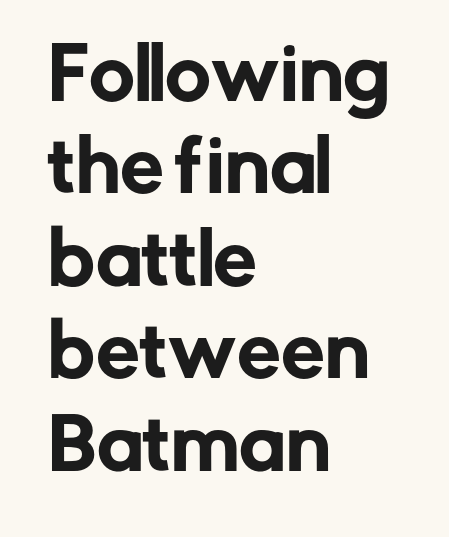
Caption: standard tracking, unaltered. Just letters on the line, the space beneath them empty. If you measured baseline to baseline, you'd find a middling distance. Left-aligned paragraph, ragged on the right. These lines were composed using upright roman letters.
